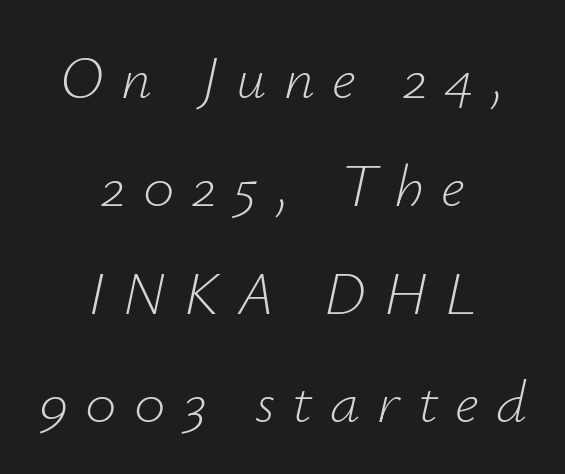
{"italic": "yes", "lean": "right", "slant_degrees": 12, "bold": "no", "weight": "light", "width": "normal", "stroke_contrast": "low", "x_height": "small", "monospaced": "no", "underline": "no", "align": "center", "line_spacing_ratio": 1.8, "letter_spacing": "wide", "letter_spacing_em": 0.29, "glyph_px": 60}
